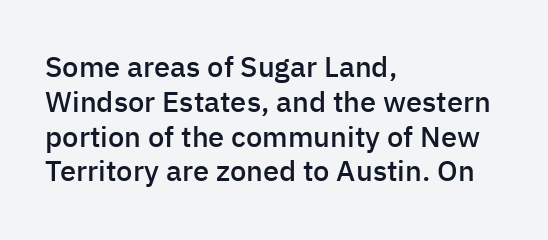
All the whitespace from short lines collects on the right. Grotesque or geometric, the face here clearly has no serifs. Posture: straight, roman, zero tilt. Bare-footed words on every line. No extra tracking has been applied to these lines. The face used here is proportionally spaced, like ordinary book or web type.
